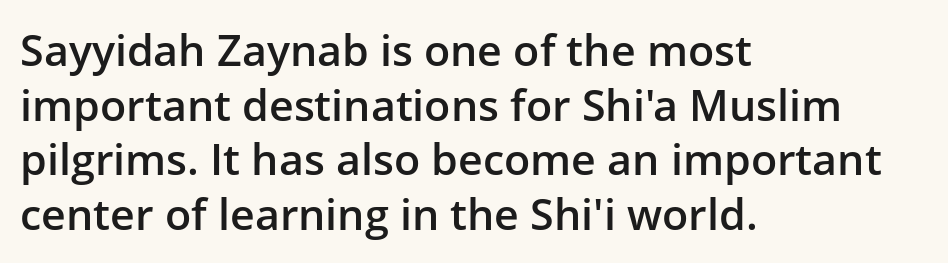
Typesetter's note: demi weight, one step under bold. A clean baseline with only descenders dipping below it. Examine the stroke ends and you'll find no serifs. This rendering leaves character spacing at its baseline value. Every stem runs plumb, perpendicular to the baseline. These lines are rendered in a variable-pitch font.
